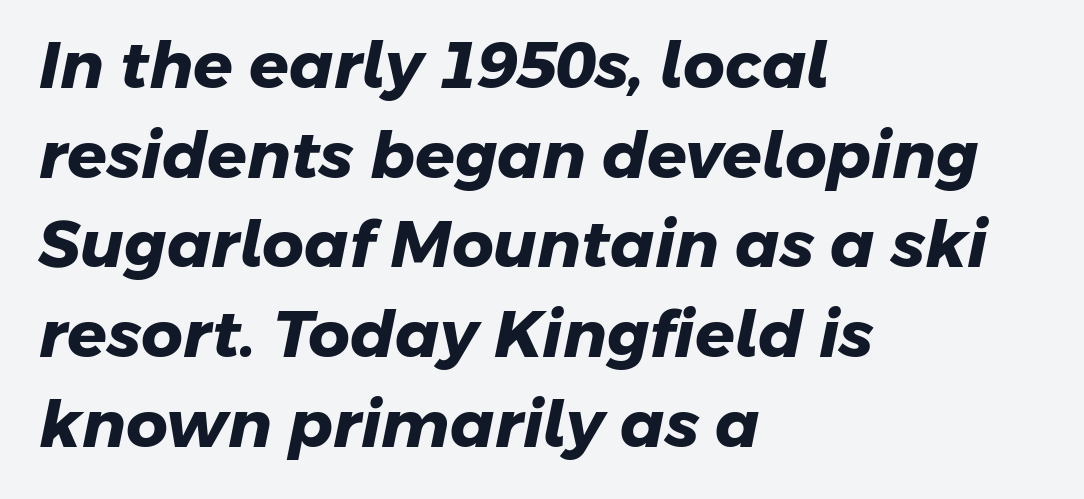
Q: Is the text bold? A: Yes.
Q: Is the typeface a serif or a sans-serif typeface? A: Sans-serif.
Q: Is the text underlined? A: No.
Q: How is the paragraph aligned? A: Left-aligned.
Q: Is the spacing between letters normal or unusually wide? A: Normal.
Q: Is the spacing between lines tight, normal or loose? A: Normal.
Q: Width (condensed, normal, or wide)? A: Normal.
Q: Stroke contrast? A: Low.
Q: x-height? A: Medium.
Q: Monospaced? A: No.
